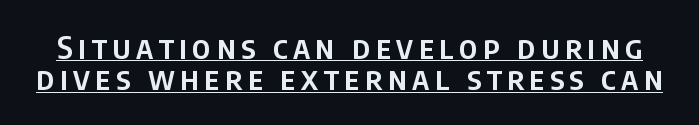
{"serif": "no", "italic": "no", "bold": "semi", "weight": "semibold", "width": "condensed", "stroke_contrast": "low", "x_height": "large", "monospaced": "no", "underline": "yes", "line_spacing": "tight", "line_spacing_ratio": 0.98, "glyph_px": 32}
